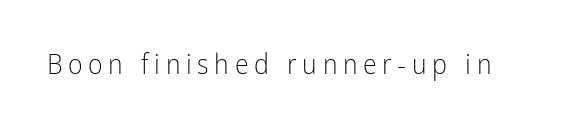
Q: Is the text bold? A: No.
Q: Is the text italic (slanted)? A: No, it is upright.
Q: Is the typeface a serif or a sans-serif typeface? A: Sans-serif.
Q: Is the text underlined? A: No.
Q: Is the spacing between letters normal or unusually wide? A: Unusually wide.
Q: Width (condensed, normal, or wide)? A: Condensed.
Q: Stroke contrast? A: Low.
Q: x-height? A: Medium.
Q: Monospaced? A: No.
